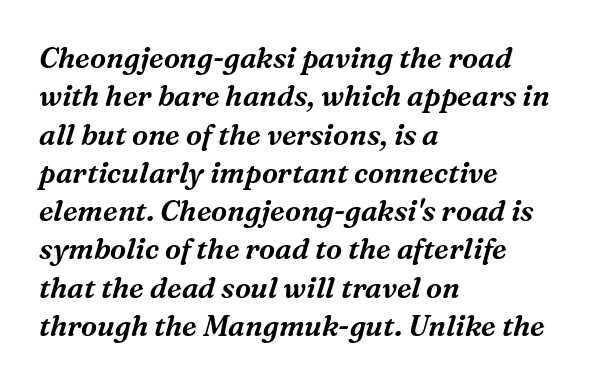
{"serif": "yes", "italic": "yes", "lean": "right", "slant_degrees": 16, "width": "normal", "stroke_contrast": "medium", "x_height": "medium", "monospaced": "no", "underline": "no", "align": "left", "line_spacing": "normal", "line_spacing_ratio": 1.32, "letter_spacing": "normal", "letter_spacing_em": 0.0, "glyph_px": 29}
